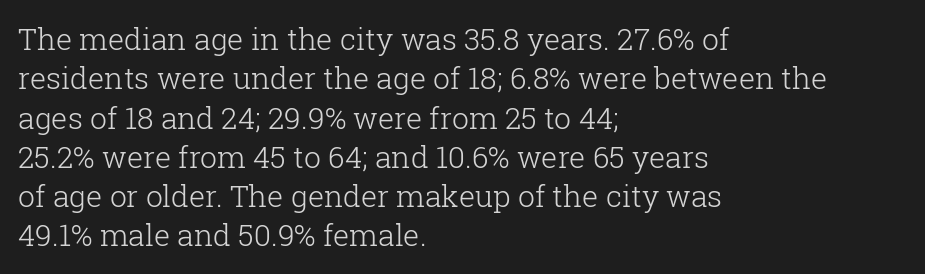
Q: Is the text bold? A: No.
Q: Is the text italic (slanted)? A: No, it is upright.
Q: Is the typeface a serif or a sans-serif typeface? A: Serif.
Q: Is the text underlined? A: No.
Q: How is the paragraph aligned? A: Left-aligned.
Q: Is the spacing between letters normal or unusually wide? A: Normal.
Q: Is the spacing between lines tight, normal or loose? A: Normal.
Q: Width (condensed, normal, or wide)? A: Normal.
Q: Stroke contrast? A: Low.
Q: x-height? A: Medium.
Q: Monospaced? A: No.
